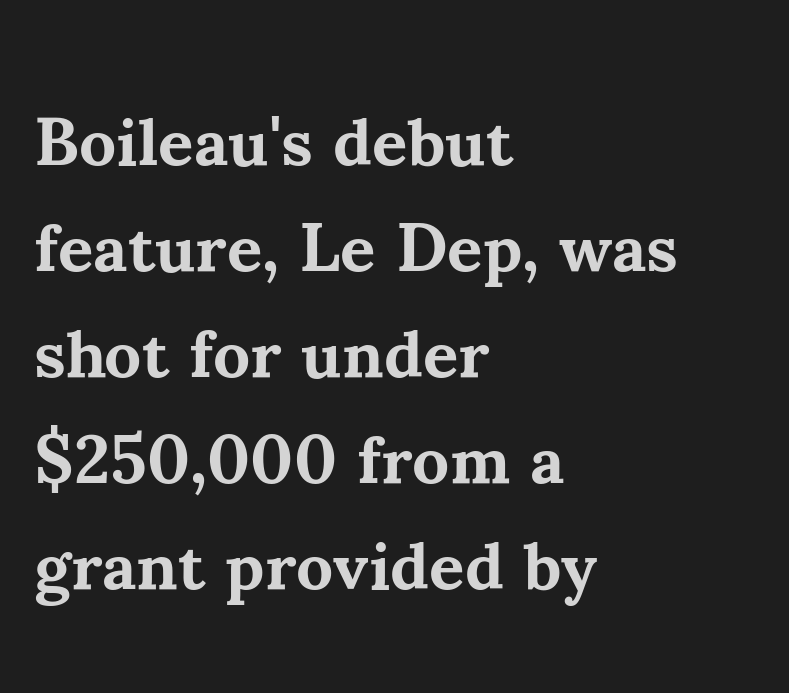
The image shows 68 px bold serif type, upright; set left-aligned, normal line spacing (1.56x), normal letter spacing, not underlined; medium stroke contrast and a small x-height.
